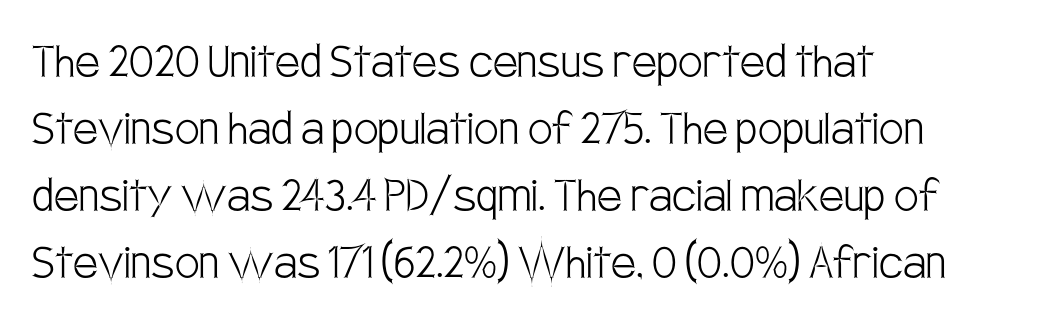
Q: Is the text bold? A: No.
Q: Is the text italic (slanted)? A: No, it is upright.
Q: Is the typeface a serif or a sans-serif typeface? A: Sans-serif.
Q: Is the text underlined? A: No.
Q: How is the paragraph aligned? A: Left-aligned.
Q: Is the spacing between letters normal or unusually wide? A: Normal.
Q: Width (condensed, normal, or wide)? A: Condensed.
Q: Stroke contrast? A: Low.
Q: x-height? A: Large.
Q: Monospaced? A: No.
